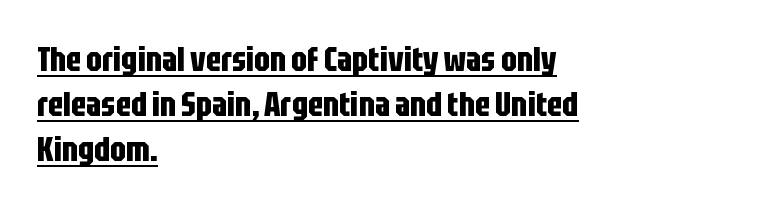
The designer went with a sans here, leaving each stem footless. The passage shown is typed in a proportional face where columns would drift. Line beginnings align vertically; line endings do not. You can see a thin bar hugging the bottom of the glyphs. What's the leading like? Ordinary, nothing unusual. The letters sit at their default tracking, neither squeezed nor spread.
